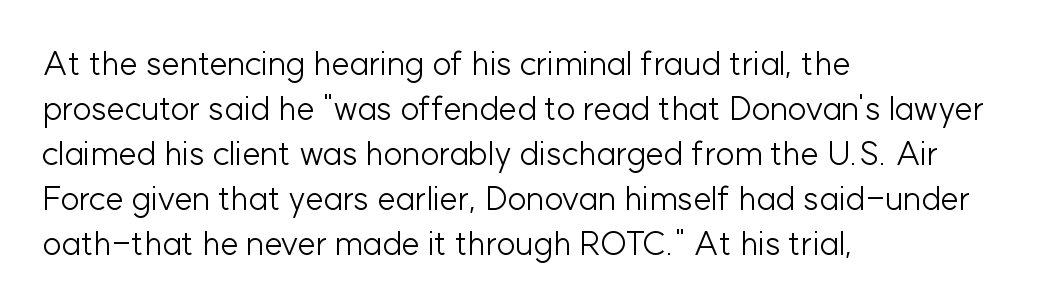
{"serif": "no", "italic": "no", "bold": "no", "weight": "light", "width": "normal", "stroke_contrast": "low", "x_height": "medium", "monospaced": "no", "underline": "no", "align": "left", "line_spacing": "normal", "line_spacing_ratio": 1.36, "letter_spacing": "normal", "letter_spacing_em": 0.0, "glyph_px": 33}
